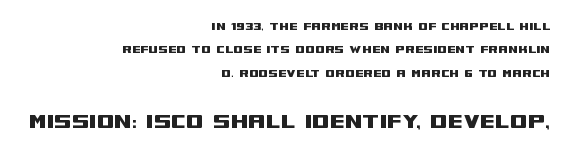
{"italic": "no", "underline": "no", "align": "right", "line_spacing": "normal", "line_spacing_ratio": 1.67, "letter_spacing": "normal", "letter_spacing_em": 0.0, "larger_block": "second", "size_ratio": 1.79, "glyph_px": 25}
